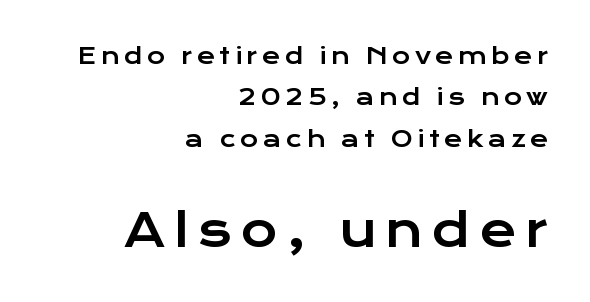
Q: Is the text italic (slanted)? A: No, it is upright.
Q: Is the typeface a serif or a sans-serif typeface? A: Sans-serif.
Q: Is the text underlined? A: No.
Q: How is the paragraph aligned? A: Right-aligned.
Q: Is the spacing between letters normal or unusually wide? A: Unusually wide.
Q: Which block of text is set in a larger size, the first (top) or the second (bottom)? A: The second (bottom) one.
Q: Width (condensed, normal, or wide)? A: Wide.
Q: Stroke contrast? A: Low.
Q: x-height? A: Medium.
Q: Monospaced? A: No.
